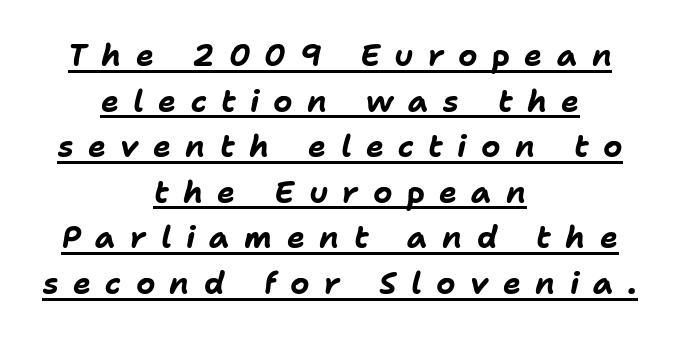
Q: Is the text bold? A: Yes.
Q: Is the text italic (slanted)? A: Yes, it leans right by about 11 degrees.
Q: Is the text underlined? A: Yes.
Q: How is the paragraph aligned? A: Centered.
Q: Is the spacing between letters normal or unusually wide? A: Unusually wide.
Q: Is the spacing between lines tight, normal or loose? A: Normal.
Q: Width (condensed, normal, or wide)? A: Normal.
Q: Stroke contrast? A: Low.
Q: x-height? A: Medium.
Q: Monospaced? A: No.
